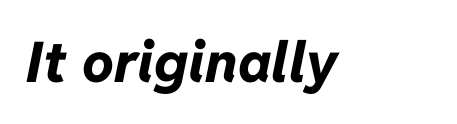
{"italic": "yes", "lean": "right", "slant_degrees": 11, "bold": "yes", "weight": "bold", "width": "normal", "stroke_contrast": "low", "x_height": "medium", "monospaced": "no", "underline": "no", "letter_spacing": "normal", "letter_spacing_em": 0.0, "glyph_px": 56}
